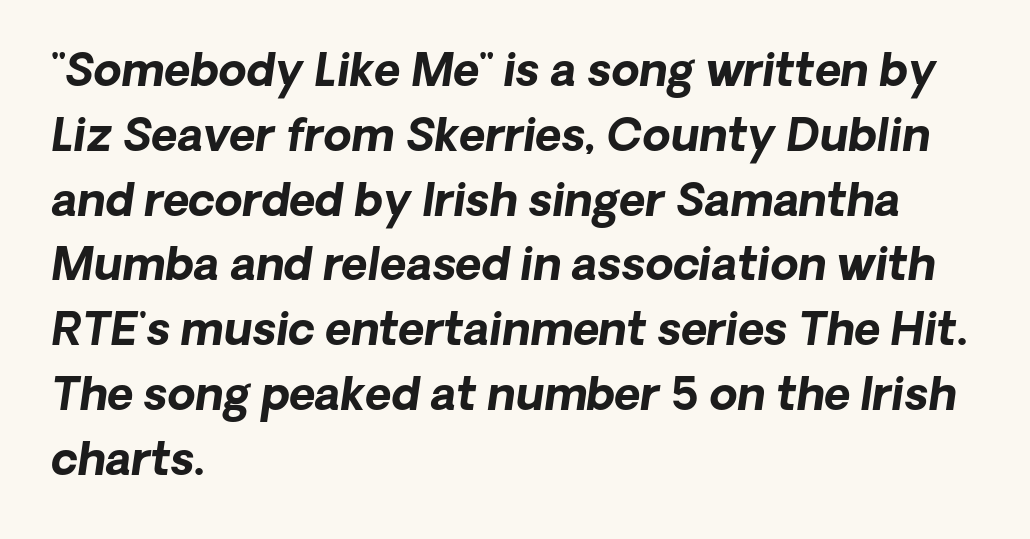
{"serif": "no", "bold": "yes", "weight": "bold", "width": "normal", "stroke_contrast": "low", "x_height": "medium", "monospaced": "no", "underline": "no", "align": "left", "line_spacing": "normal", "line_spacing_ratio": 1.44, "letter_spacing": "normal", "letter_spacing_em": 0.0, "glyph_px": 45}
